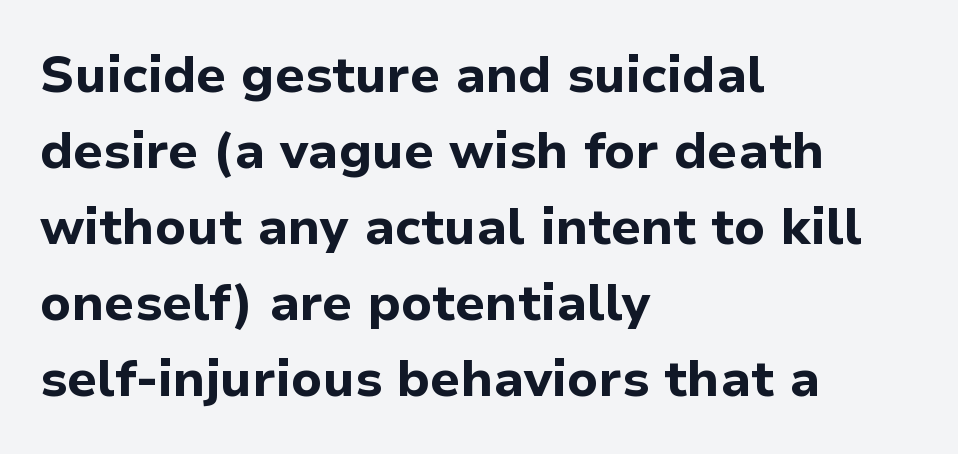
Each new line begins a customary step beneath the previous one. Nobody touched the tracking dial on this one. Typographic density is high because the face is bold. Is this a fixed-width face? No — the glyphs have proportional, varying widths. The compositor pushed each line to the left boundary.
